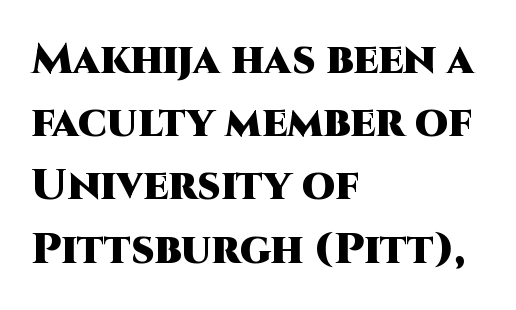
{"serif": "no", "italic": "no", "bold": "yes", "weight": "heavy", "width": "normal", "stroke_contrast": "high", "x_height": "large", "monospaced": "no", "underline": "no", "align": "left", "line_spacing": "normal", "line_spacing_ratio": 1.47, "letter_spacing": "normal", "letter_spacing_em": 0.0, "glyph_px": 43}
